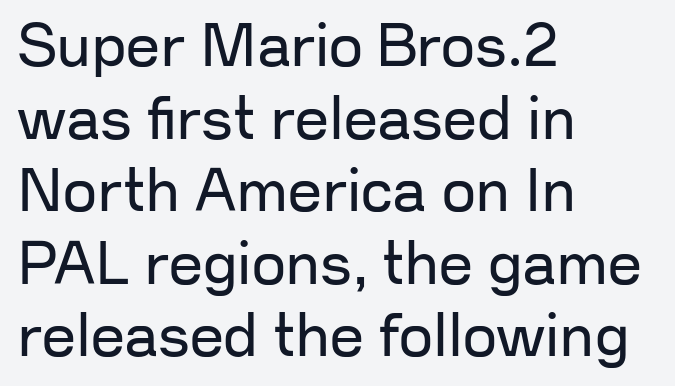
The image shows 60 px regular-weight sans-serif type, upright; set left-aligned, line spacing 1.21x, normal letter spacing, not underlined; low stroke contrast and a medium x-height.
